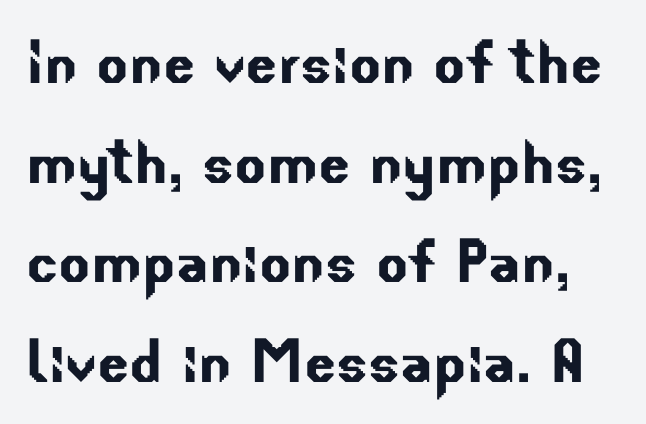
The image shows 75 px sans-serif type; set normal line spacing (1.33x), normal letter spacing, not underlined; low stroke contrast and a small x-height.
